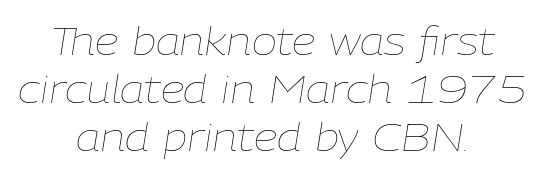
{"italic": "yes", "lean": "right", "slant_degrees": 9, "bold": "no", "weight": "thin", "width": "normal", "stroke_contrast": "low", "x_height": "medium", "monospaced": "no", "underline": "no", "align": "center", "line_spacing": "normal", "line_spacing_ratio": 1.26, "letter_spacing": "normal", "letter_spacing_em": 0.0, "glyph_px": 38}
